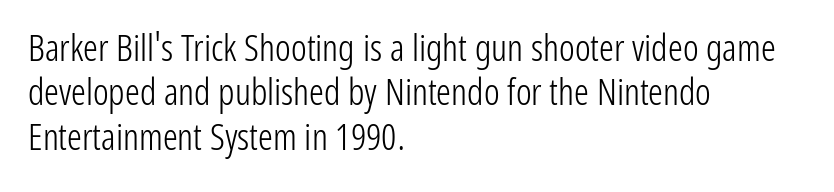
Q: Is the text bold? A: No.
Q: Is the text italic (slanted)? A: No, it is upright.
Q: Is the typeface a serif or a sans-serif typeface? A: Sans-serif.
Q: Is the text underlined? A: No.
Q: How is the paragraph aligned? A: Left-aligned.
Q: Is the spacing between letters normal or unusually wide? A: Normal.
Q: Width (condensed, normal, or wide)? A: Condensed.
Q: Stroke contrast? A: Low.
Q: x-height? A: Medium.
Q: Monospaced? A: No.
